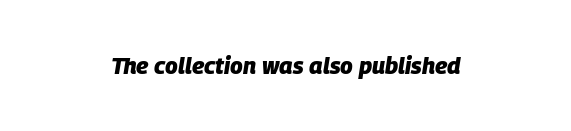
The image shows 23 px bold type, italic (leaning right); set centered, normal letter spacing, not underlined.
